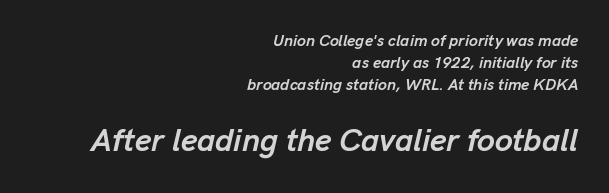
Q: Is the text bold? A: Yes.
Q: Is the text italic (slanted)? A: Yes, it leans right by about 13 degrees.
Q: Is the text underlined? A: No.
Q: How is the paragraph aligned? A: Right-aligned.
Q: Is the spacing between letters normal or unusually wide? A: Normal.
Q: Is the spacing between lines tight, normal or loose? A: Normal.
Q: Which block of text is set in a larger size, the first (top) or the second (bottom)? A: The second (bottom) one.
Q: Width (condensed, normal, or wide)? A: Normal.
Q: Stroke contrast? A: Low.
Q: x-height? A: Medium.
Q: Monospaced? A: No.
